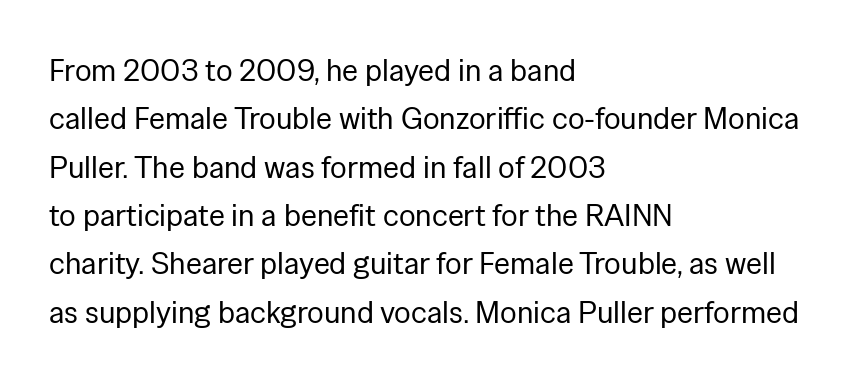
The letters advance in unequal steps, a hallmark of proportional type. Notice how the stems are strictly vertical — no italics here. Rule under the text: the space is simply empty. Quick note: interline space is typical. In CSS terms this would be text-align: left.
